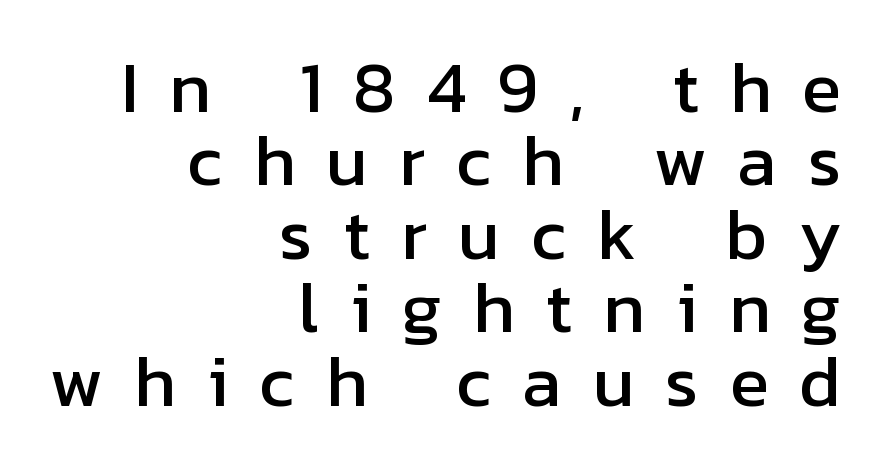
The image shows 72 px sans-serif type, upright; set right-aligned, tight line spacing (1.02x), unusually wide letter spacing (+0.43 em), not underlined; low stroke contrast and a medium x-height.
